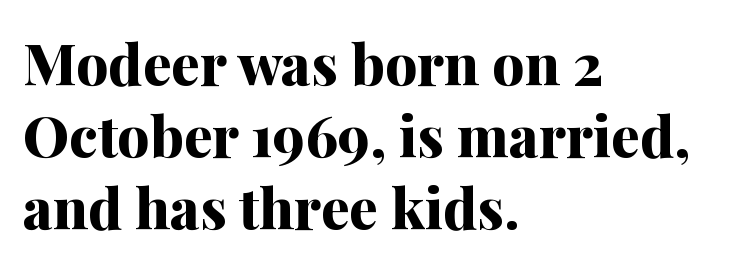
Left-aligned paragraph, ragged on the right. Letter spacing: default. The passage shown is emphatically bold. Think of a printed novel: that variable character pitch is what you see here.
